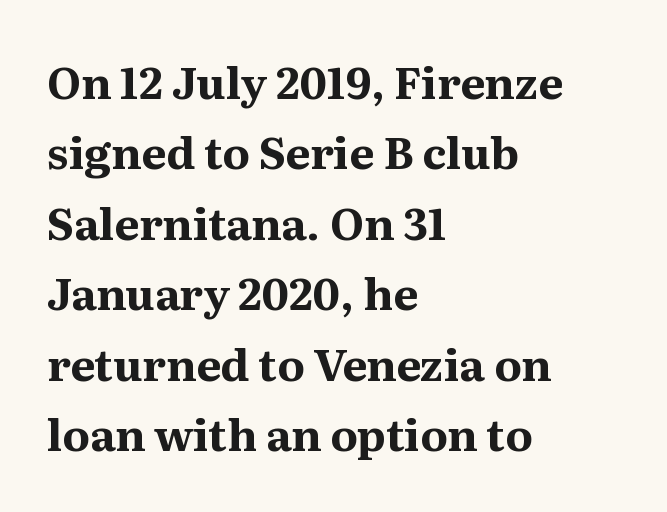
The image shows 44 px bold serif type, upright; set left-aligned, normal line spacing (1.6x), normal letter spacing, not underlined; medium stroke contrast and a medium x-height.
